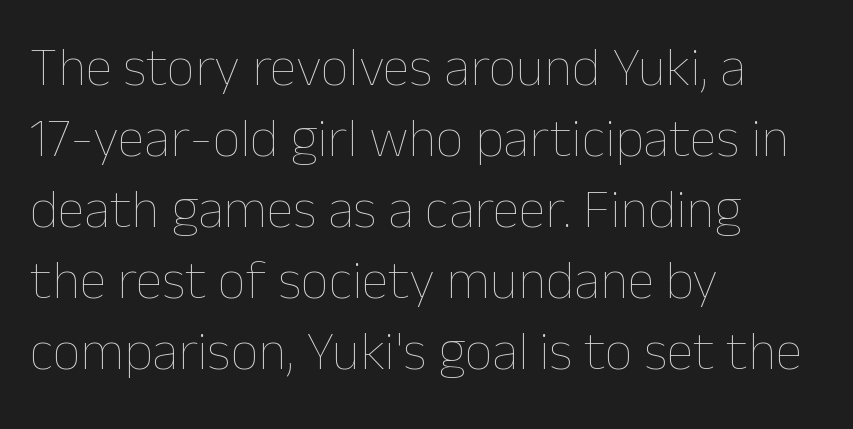
Observe the ordinary spacing: letters are neighbours, not strangers. A typesetter would call this leading conventional body-copy spacing. One-word summary of the alignment: left. These lines were composed using upright roman letters.
